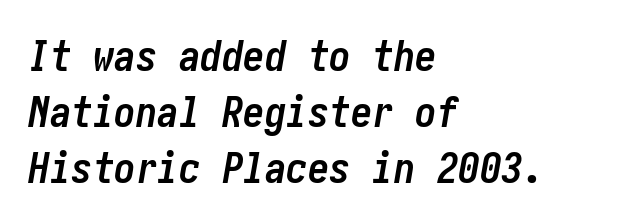
Q: Is the text bold? A: Yes.
Q: Is the text italic (slanted)? A: Yes, it leans right by about 10 degrees.
Q: Is the text underlined? A: No.
Q: How is the paragraph aligned? A: Left-aligned.
Q: Is the spacing between letters normal or unusually wide? A: Normal.
Q: Is the spacing between lines tight, normal or loose? A: Normal.
Q: Width (condensed, normal, or wide)? A: Condensed.
Q: Stroke contrast? A: Low.
Q: x-height? A: Medium.
